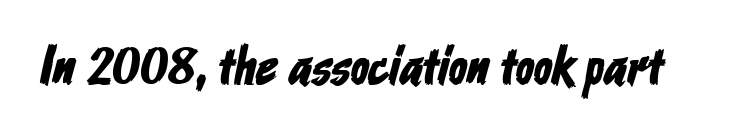
{"serif": "no", "width": "condensed", "stroke_contrast": "low", "x_height": "medium", "monospaced": "no", "underline": "no", "letter_spacing": "normal", "letter_spacing_em": 0.0, "glyph_px": 54}
